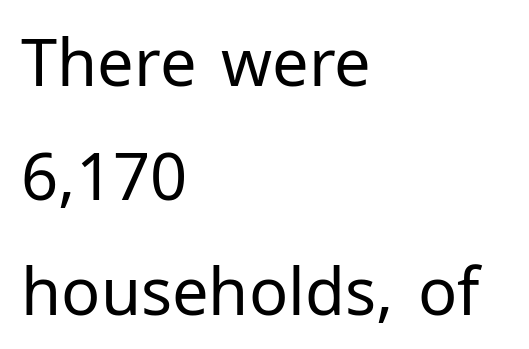
Q: Is the text bold? A: No.
Q: Is the text italic (slanted)? A: No, it is upright.
Q: Is the typeface a serif or a sans-serif typeface? A: Sans-serif.
Q: Is the text underlined? A: No.
Q: How is the paragraph aligned? A: Left-aligned.
Q: Is the spacing between letters normal or unusually wide? A: Normal.
Q: Width (condensed, normal, or wide)? A: Normal.
Q: Stroke contrast? A: Low.
Q: x-height? A: Medium.
Q: Monospaced? A: No.
